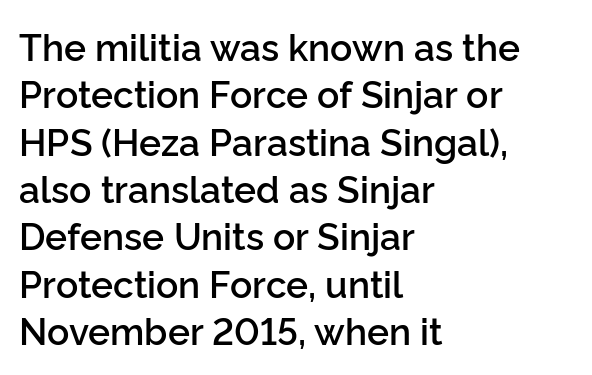
Q: Is the text bold? A: Semi-bold.
Q: Is the text italic (slanted)? A: No, it is upright.
Q: Is the typeface a serif or a sans-serif typeface? A: Sans-serif.
Q: Is the text underlined? A: No.
Q: How is the paragraph aligned? A: Left-aligned.
Q: Is the spacing between letters normal or unusually wide? A: Normal.
Q: Is the spacing between lines tight, normal or loose? A: Normal.
Q: Width (condensed, normal, or wide)? A: Normal.
Q: Stroke contrast? A: Low.
Q: x-height? A: Medium.
Q: Monospaced? A: No.
